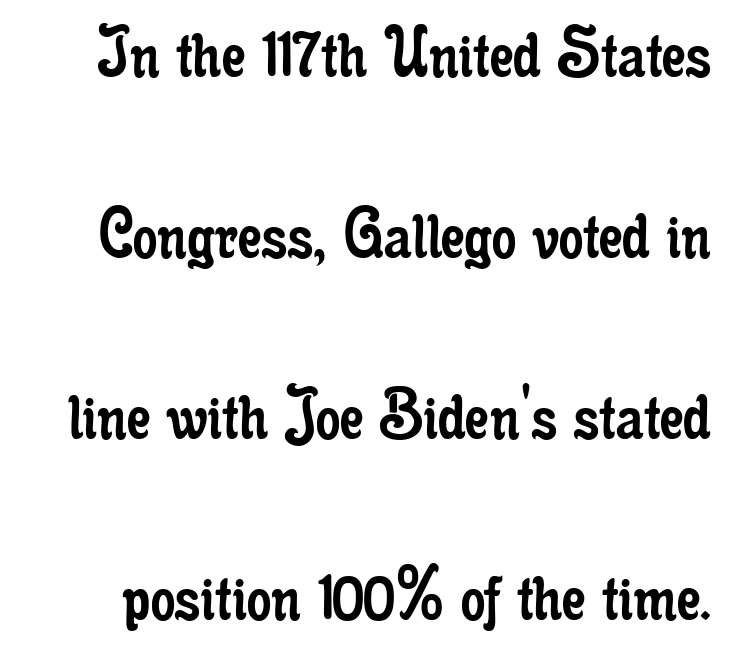
{"serif": "yes", "italic": "no", "bold": "no", "weight": "regular", "width": "condensed", "stroke_contrast": "low", "x_height": "small", "monospaced": "no", "underline": "no", "line_spacing": "loose", "line_spacing_ratio": 2.35, "letter_spacing": "normal", "letter_spacing_em": 0.0, "glyph_px": 77}
